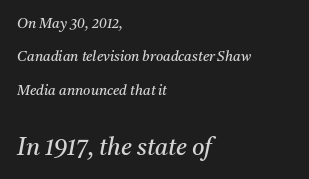
{"italic": "yes", "lean": "right", "slant_degrees": 11, "bold": "no", "underline": "no", "align": "left", "line_spacing": "loose", "line_spacing_ratio": 2.38, "letter_spacing": "normal", "letter_spacing_em": 0.0, "larger_block": "second", "size_ratio": 1.71, "glyph_px": 24}
